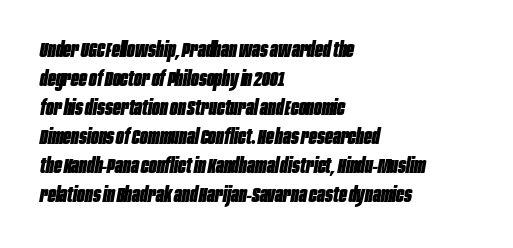
Summary of vertical rhythm: regular, with standard interline spacing. The face used here has the dense, thick strokes of a bold. These lines were composed using italics. Check under the words: just untouched page. The tracking reads as untouched default to a designer's eye. Casual observation: everything's shoved over to the left.
